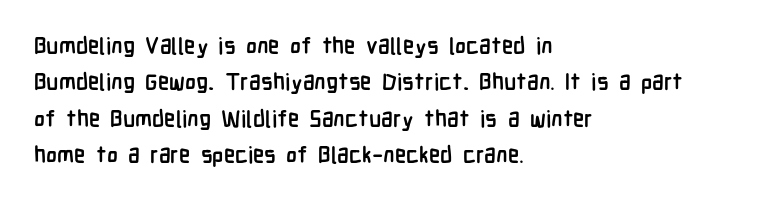
The text block is weighted toward the left margin, trailing off unevenly rightward. These lines carry a lot of weight — the face is fully bold. The letters stand upright; this is a roman face. Each row of text sits above clean, open space. This rendering leaves character spacing at its baseline value.
